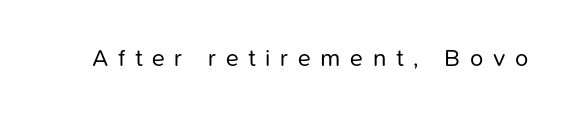
{"italic": "no", "bold": "no", "underline": "no", "letter_spacing": "wide", "letter_spacing_em": 0.4, "glyph_px": 24}
